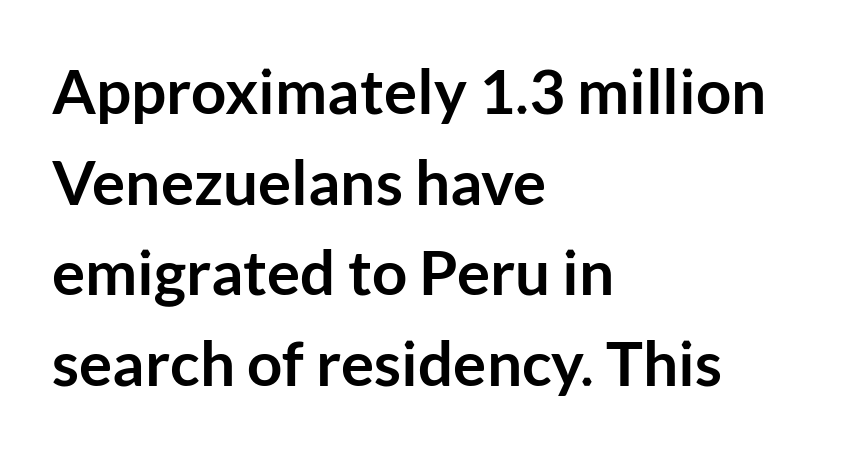
These lines are composed in type without serifs. Do the characters align in a grid? No, the font is proportional. Successive baselines arrive at the customary interval. Words float on clear page, feet unadorned.
